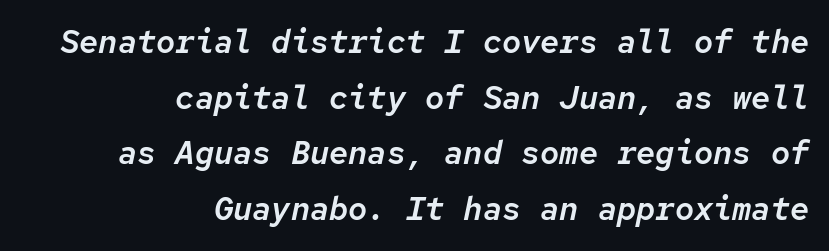
The image shows 32 px text type, italic (leaning right), monospaced; set right-aligned, line spacing 1.74x, normal letter spacing, not underlined; low stroke contrast and a medium x-height.
